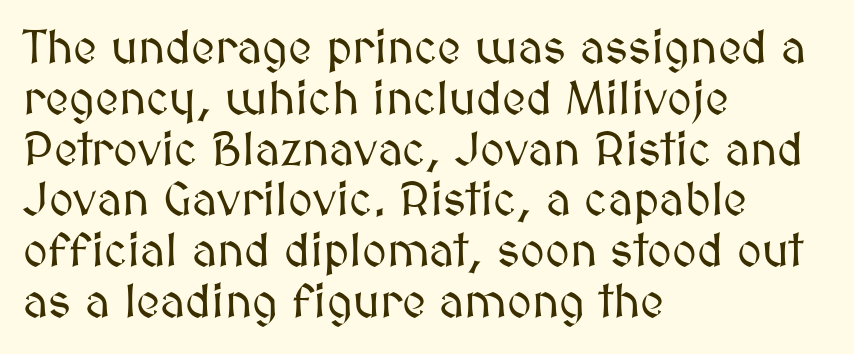
The image shows 47 px text type, upright; set left-aligned, tight line spacing (1.08x), normal letter spacing, not underlined; medium stroke contrast and a medium x-height.
